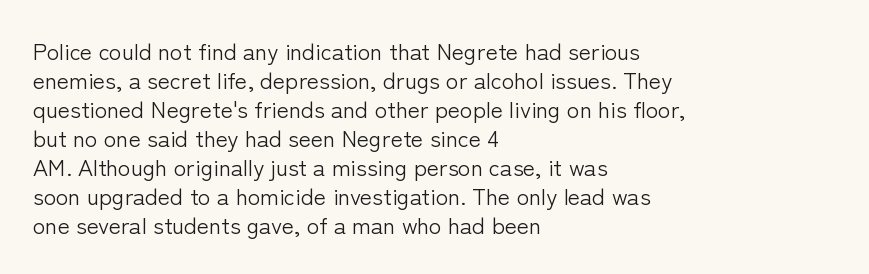
The image shows 23 px text type, upright; set left-aligned, normal line spacing (1.26x), normal letter spacing, not underlined.
